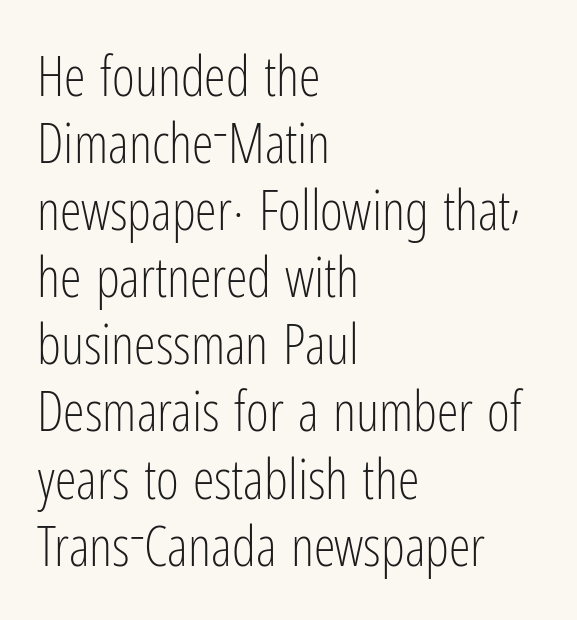
Q: Is the text bold? A: No.
Q: Is the text italic (slanted)? A: No, it is upright.
Q: Is the typeface a serif or a sans-serif typeface? A: Sans-serif.
Q: Is the text underlined? A: No.
Q: How is the paragraph aligned? A: Left-aligned.
Q: Is the spacing between letters normal or unusually wide? A: Normal.
Q: Width (condensed, normal, or wide)? A: Condensed.
Q: Stroke contrast? A: Low.
Q: x-height? A: Medium.
Q: Monospaced? A: No.
